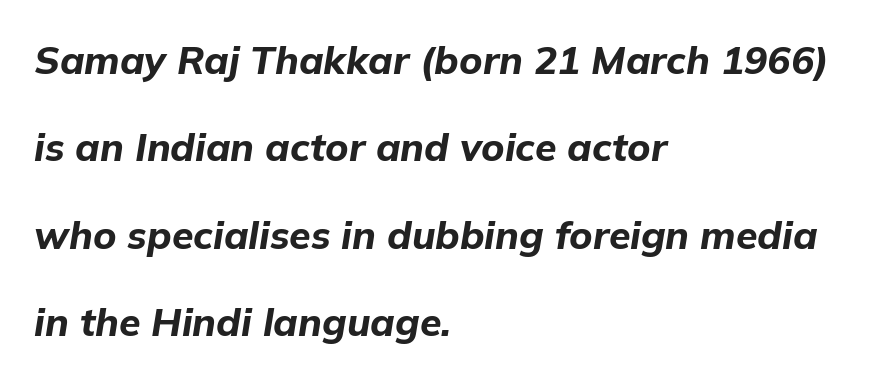
Is the type slanted? Yes — the strokes lean at a clear angle. Baseline-to-baseline distance is far greater than the letter height. The typesetter chose a ragged-right arrangement here. This is heavy type, rendered in bold.
